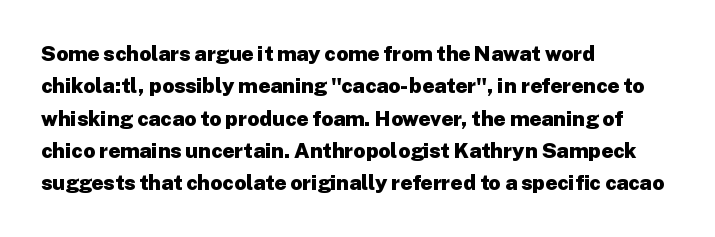
{"italic": "no", "bold": "yes", "underline": "no", "align": "left", "line_spacing": "normal", "line_spacing_ratio": 1.54, "letter_spacing": "normal", "letter_spacing_em": 0.0, "glyph_px": 21}
